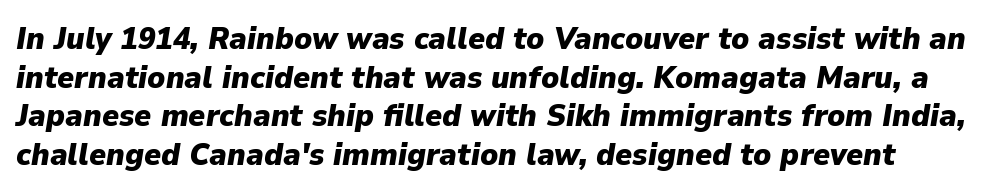
Q: Is the text bold? A: Yes.
Q: Is the text italic (slanted)? A: Yes, it leans right by about 9 degrees.
Q: Is the text underlined? A: No.
Q: Is the spacing between letters normal or unusually wide? A: Normal.
Q: Width (condensed, normal, or wide)? A: Normal.
Q: Stroke contrast? A: Low.
Q: x-height? A: Medium.
Q: Monospaced? A: No.
